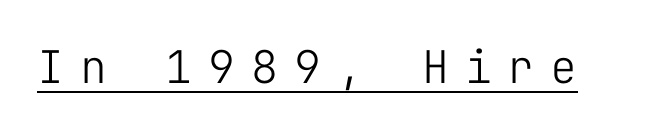
{"serif": "no", "italic": "no", "bold": "no", "weight": "light", "width": "normal", "stroke_contrast": "low", "x_height": "medium", "monospaced": "yes", "underline": "yes", "letter_spacing": "wide", "letter_spacing_em": 0.35, "glyph_px": 45}
